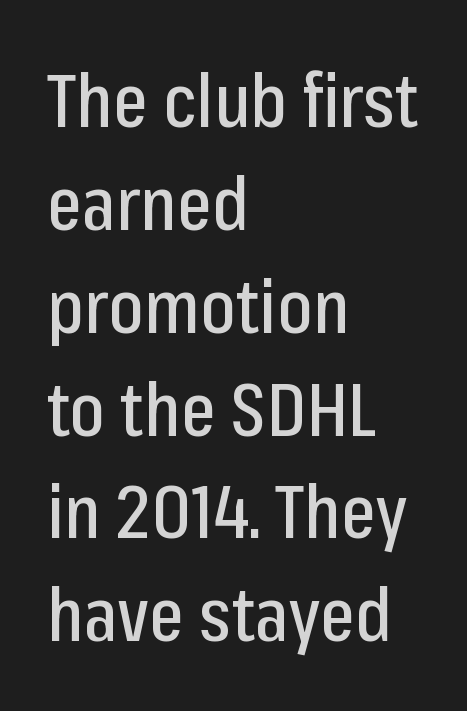
{"serif": "no", "italic": "no", "width": "condensed", "stroke_contrast": "low", "x_height": "medium", "monospaced": "no", "underline": "no", "align": "left", "line_spacing": "normal", "line_spacing_ratio": 1.39, "letter_spacing": "normal", "letter_spacing_em": 0.0, "glyph_px": 74}
